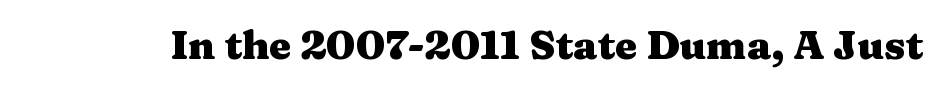
The specimen reads as upright at a glance. Varying glyph widths throughout — classic text-font behaviour. The face used here is seriffed, in the tradition of book romans. These lines keep a tight, regular rhythm from letter to letter.
